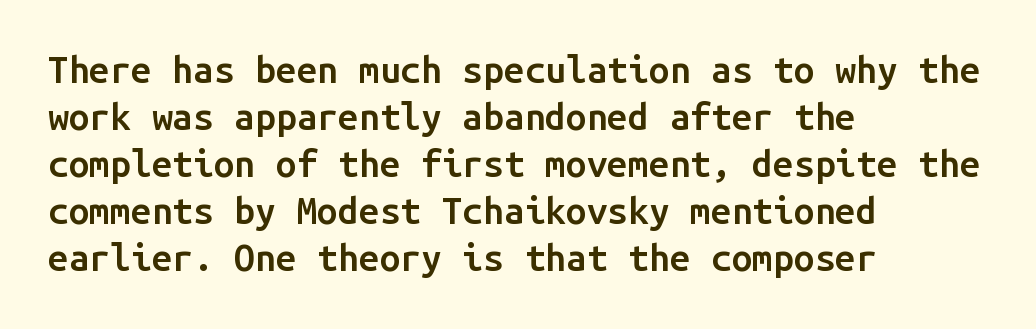
{"serif": "no", "italic": "no", "bold": "semi", "weight": "semibold", "width": "normal", "stroke_contrast": "low", "x_height": "medium", "monospaced": "yes", "underline": "no", "align": "left", "line_spacing": "normal", "line_spacing_ratio": 1.27, "letter_spacing": "normal", "letter_spacing_em": 0.0, "glyph_px": 37}
